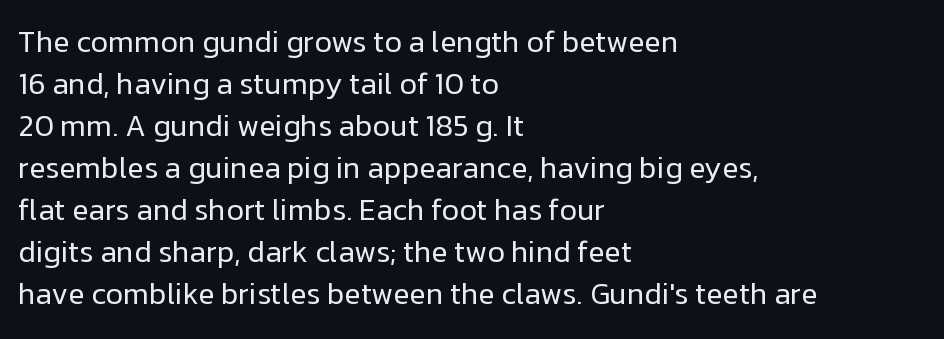
This rendering employs a face without finishing strokes, i.e., a sans-serif. Type without underlining. A typesetter would mark this as roman, not italic. Counters stay open thanks to moderate or lighter strokes. Is this a fixed-width face? No — the glyphs have proportional, varying widths.
